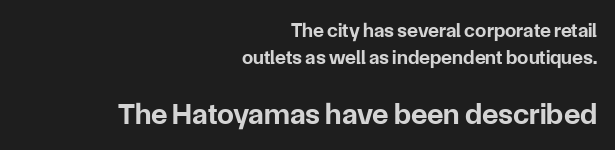
{"serif": "no", "italic": "no", "bold": "yes", "weight": "bold", "width": "normal", "stroke_contrast": "low", "x_height": "medium", "monospaced": "no", "underline": "no", "align": "right", "line_spacing": "normal", "line_spacing_ratio": 1.34, "letter_spacing": "normal", "letter_spacing_em": 0.0, "larger_block": "second", "size_ratio": 1.5, "glyph_px": 30}
